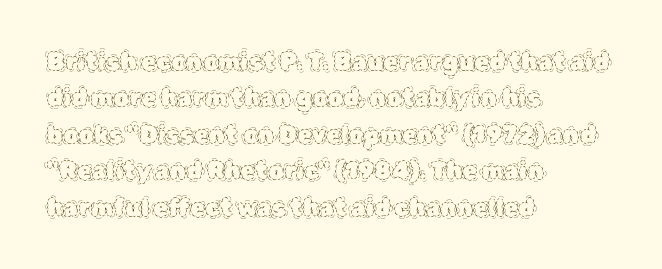
Q: Is the text bold? A: No.
Q: Is the text italic (slanted)? A: No, it is upright.
Q: Is the text underlined? A: No.
Q: How is the paragraph aligned? A: Left-aligned.
Q: Is the spacing between letters normal or unusually wide? A: Normal.
Q: Is the spacing between lines tight, normal or loose? A: Normal.
